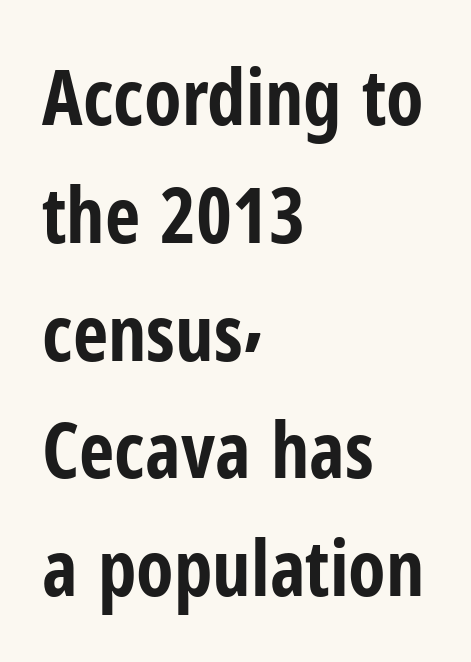
{"serif": "no", "italic": "no", "bold": "yes", "weight": "bold", "width": "condensed", "stroke_contrast": "low", "x_height": "medium", "monospaced": "no", "underline": "no", "align": "left", "line_spacing": "normal", "line_spacing_ratio": 1.53, "letter_spacing": "normal", "letter_spacing_em": 0.0, "glyph_px": 77}
